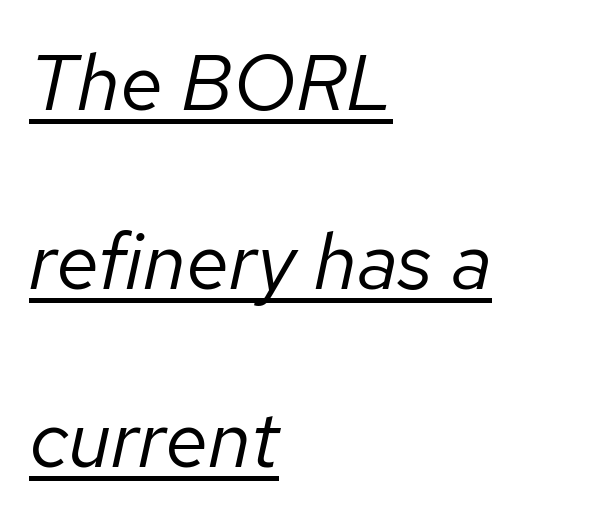
The image shows 79 px regular-weight type, italic (leaning right); set left-aligned, loose line spacing (2.26x), normal letter spacing, underlined; low stroke contrast and a medium x-height.
